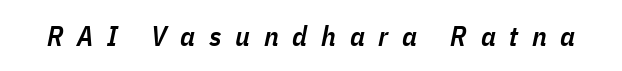
{"italic": "yes", "lean": "right", "slant_degrees": 11, "bold": "semi", "weight": "semibold", "width": "condensed", "stroke_contrast": "low", "x_height": "medium", "monospaced": "no", "underline": "no", "letter_spacing": "wide", "letter_spacing_em": 0.49, "glyph_px": 28}
